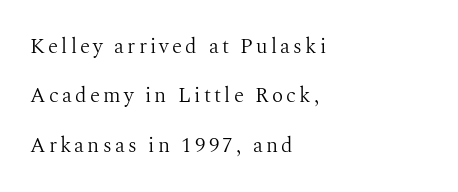
{"italic": "no", "bold": "no", "underline": "no", "align": "left", "line_spacing": "loose", "line_spacing_ratio": 2.35, "glyph_px": 21}
